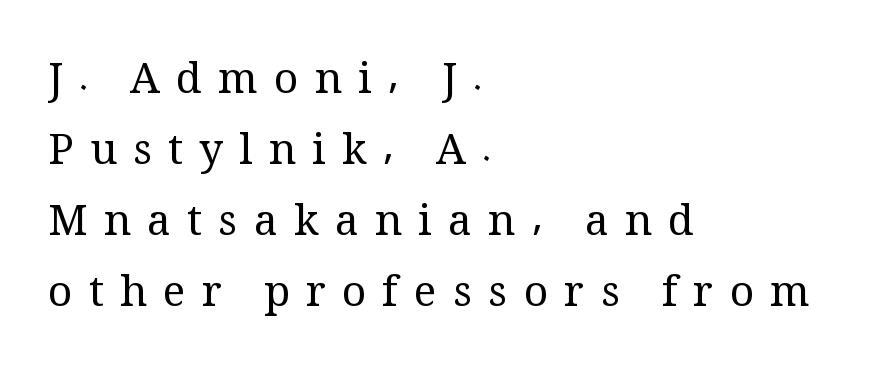
Q: Is the text bold? A: No.
Q: Is the text italic (slanted)? A: No, it is upright.
Q: Is the typeface a serif or a sans-serif typeface? A: Serif.
Q: Is the text underlined? A: No.
Q: How is the paragraph aligned? A: Left-aligned.
Q: Is the spacing between letters normal or unusually wide? A: Unusually wide.
Q: Is the spacing between lines tight, normal or loose? A: Normal.
Q: Width (condensed, normal, or wide)? A: Normal.
Q: Stroke contrast? A: Medium.
Q: x-height? A: Medium.
Q: Monospaced? A: No.
